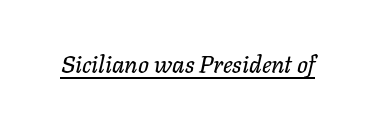
{"italic": "yes", "lean": "right", "slant_degrees": 11, "underline": "yes", "letter_spacing": "normal", "letter_spacing_em": 0.0, "glyph_px": 24}
